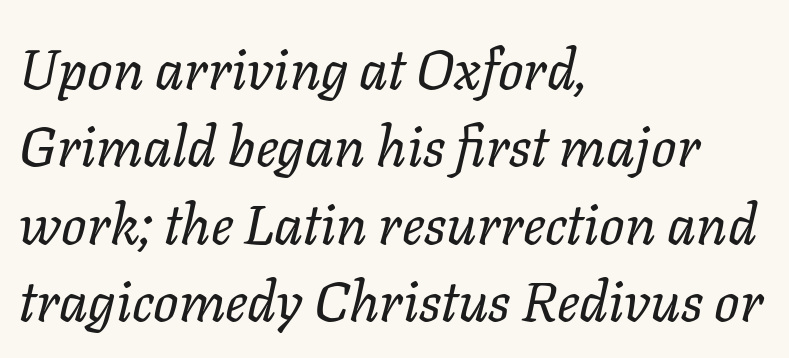
The image shows 56 px regular-weight type, italic (leaning right); set left-aligned, normal line spacing (1.38x), normal letter spacing, not underlined; low stroke contrast and a medium x-height.
